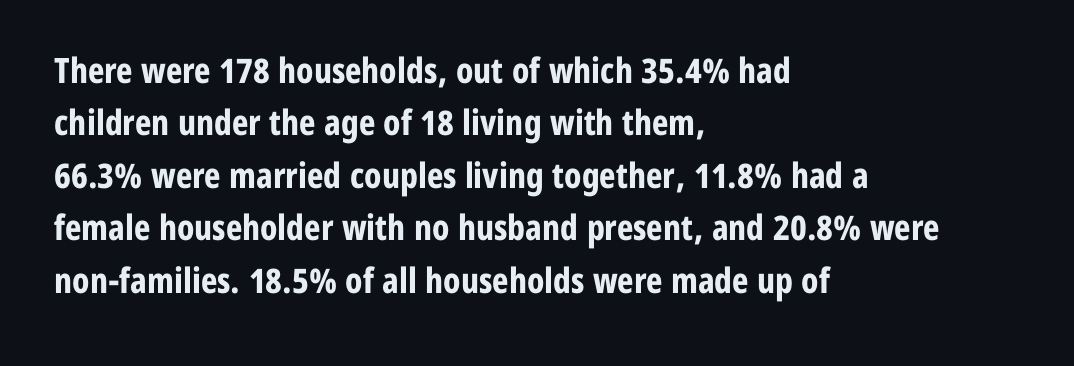
Q: Is the text bold? A: Yes.
Q: Is the text italic (slanted)? A: No, it is upright.
Q: Is the typeface a serif or a sans-serif typeface? A: Sans-serif.
Q: Is the text underlined? A: No.
Q: How is the paragraph aligned? A: Left-aligned.
Q: Is the spacing between letters normal or unusually wide? A: Normal.
Q: Is the spacing between lines tight, normal or loose? A: Normal.
Q: Width (condensed, normal, or wide)? A: Condensed.
Q: Stroke contrast? A: Low.
Q: x-height? A: Medium.
Q: Monospaced? A: No.
